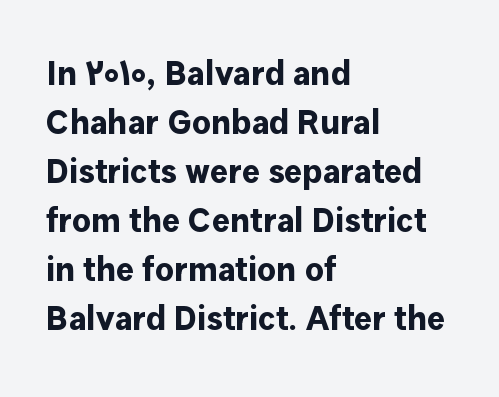
{"serif": "no", "italic": "no", "bold": "yes", "weight": "bold", "width": "normal", "stroke_contrast": "low", "x_height": "medium", "monospaced": "no", "underline": "no", "align": "left", "line_spacing": "normal", "line_spacing_ratio": 1.44, "letter_spacing": "normal", "letter_spacing_em": 0.0, "glyph_px": 34}
